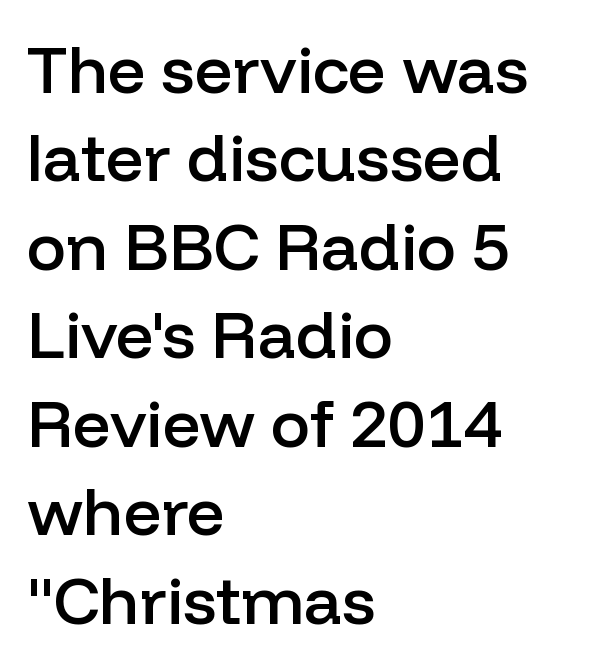
{"serif": "no", "italic": "no", "bold": "semi", "weight": "semibold", "width": "normal", "stroke_contrast": "low", "x_height": "medium", "monospaced": "no", "underline": "no", "align": "left", "line_spacing": "normal", "line_spacing_ratio": 1.34, "letter_spacing": "normal", "letter_spacing_em": 0.0, "glyph_px": 66}
